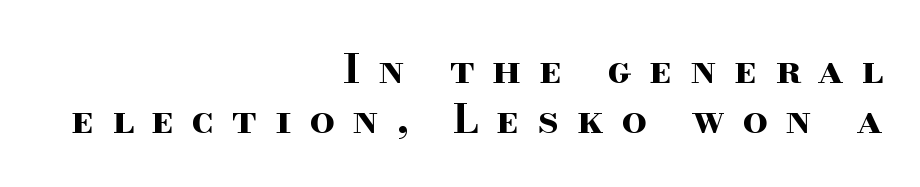
{"serif": "yes", "italic": "no", "bold": "yes", "weight": "bold", "width": "wide", "stroke_contrast": "high", "x_height": "small", "monospaced": "no", "underline": "no", "align": "right", "line_spacing_ratio": 1.24, "letter_spacing": "wide", "letter_spacing_em": 0.44, "glyph_px": 40}
